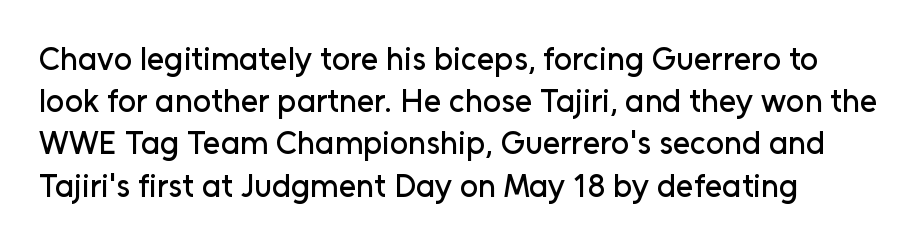
{"serif": "no", "italic": "no", "width": "normal", "stroke_contrast": "low", "x_height": "medium", "monospaced": "no", "underline": "no", "line_spacing": "normal", "line_spacing_ratio": 1.32, "letter_spacing": "normal", "letter_spacing_em": 0.0, "glyph_px": 32}
